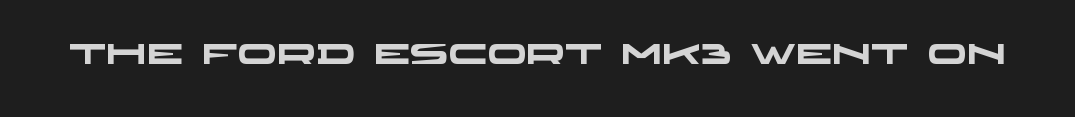
Letter spacing: default. Type without underlining. Does the type have serifs? No, each stem ends abruptly. The passage shown is typed in a proportional face where columns would drift. Bold? Absolutely — the strokes are thick and heavy.
